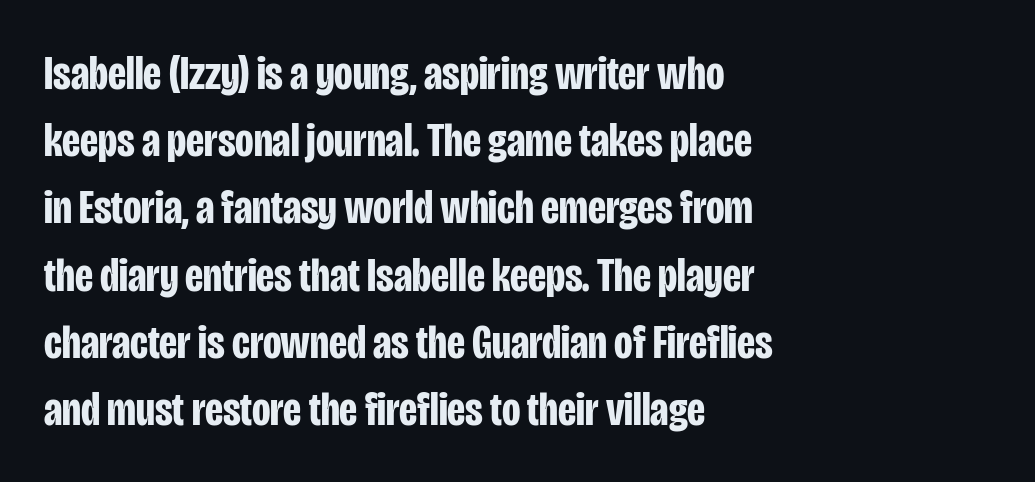
Q: Is the text bold? A: Yes.
Q: Is the text italic (slanted)? A: No, it is upright.
Q: Is the typeface a serif or a sans-serif typeface? A: Sans-serif.
Q: Is the text underlined? A: No.
Q: How is the paragraph aligned? A: Left-aligned.
Q: Is the spacing between letters normal or unusually wide? A: Normal.
Q: Is the spacing between lines tight, normal or loose? A: Normal.
Q: Width (condensed, normal, or wide)? A: Condensed.
Q: Stroke contrast? A: Low.
Q: x-height? A: Large.
Q: Monospaced? A: No.
